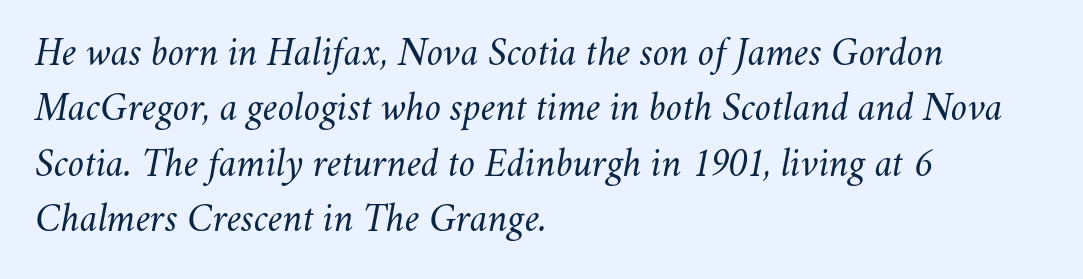
Q: Is the text bold? A: No.
Q: Is the text italic (slanted)? A: Yes, it leans right by about 11 degrees.
Q: Is the text underlined? A: No.
Q: How is the paragraph aligned? A: Left-aligned.
Q: Is the spacing between letters normal or unusually wide? A: Normal.
Q: Is the spacing between lines tight, normal or loose? A: Normal.
Q: Width (condensed, normal, or wide)? A: Normal.
Q: Stroke contrast? A: Medium.
Q: x-height? A: Small.
Q: Monospaced? A: No.
